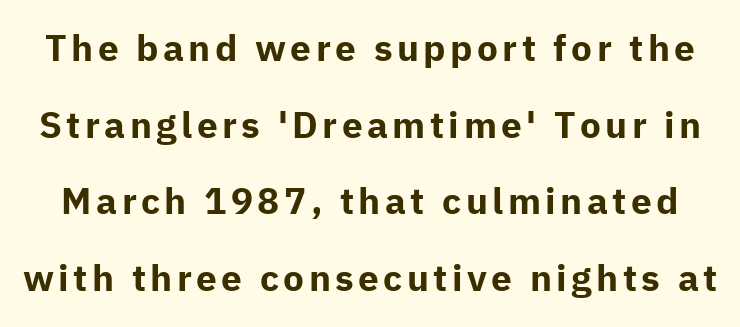
The image shows 37 px bold sans-serif type, upright; set loose line spacing (2.07x), not underlined; low stroke contrast and a medium x-height.
